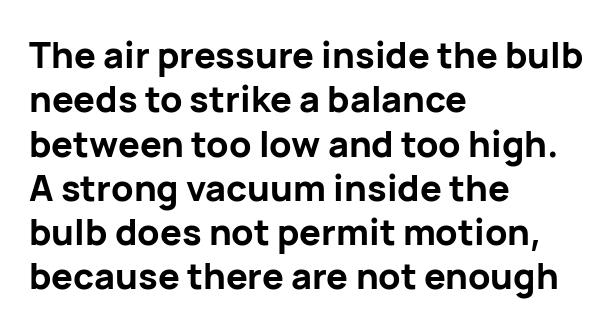
Posture: straight, roman, zero tilt. The strip under each line holds only bare page. The face used here is proportionally spaced, like ordinary book or web type. How are the letters spaced? Ordinarily, with no added tracking. Examine the stroke ends and you'll find no serifs. This sample is left-justified, so line endings fall wherever the words run out.
